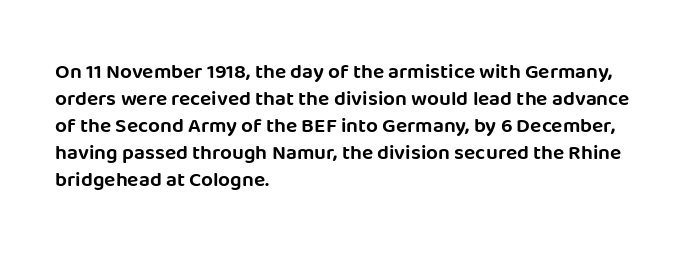
{"italic": "no", "underline": "no", "align": "left", "line_spacing": "normal", "line_spacing_ratio": 1.29, "letter_spacing": "normal", "letter_spacing_em": 0.0, "glyph_px": 21}
